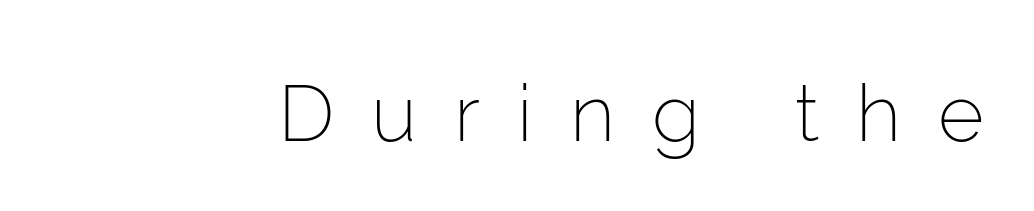
Q: Is the text bold? A: No.
Q: Is the text italic (slanted)? A: No, it is upright.
Q: Is the typeface a serif or a sans-serif typeface? A: Sans-serif.
Q: Is the text underlined? A: No.
Q: Is the spacing between letters normal or unusually wide? A: Unusually wide.
Q: Width (condensed, normal, or wide)? A: Normal.
Q: Stroke contrast? A: Low.
Q: x-height? A: Medium.
Q: Monospaced? A: No.
